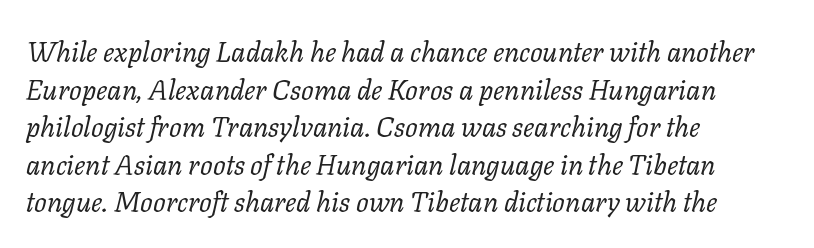
You could not count columns in this text — the font is proportionally spaced. The specimen reads as italic at a glance. You could call the tracking neutral — neither tight nor loose. The space directly below the letters is spotless.
